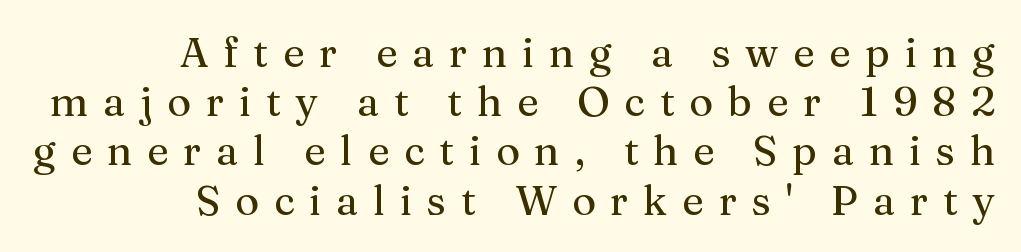
{"serif": "yes", "italic": "no", "width": "normal", "stroke_contrast": "medium", "x_height": "medium", "monospaced": "no", "underline": "no", "align": "right", "line_spacing_ratio": 1.2, "letter_spacing": "wide", "letter_spacing_em": 0.36, "glyph_px": 41}
